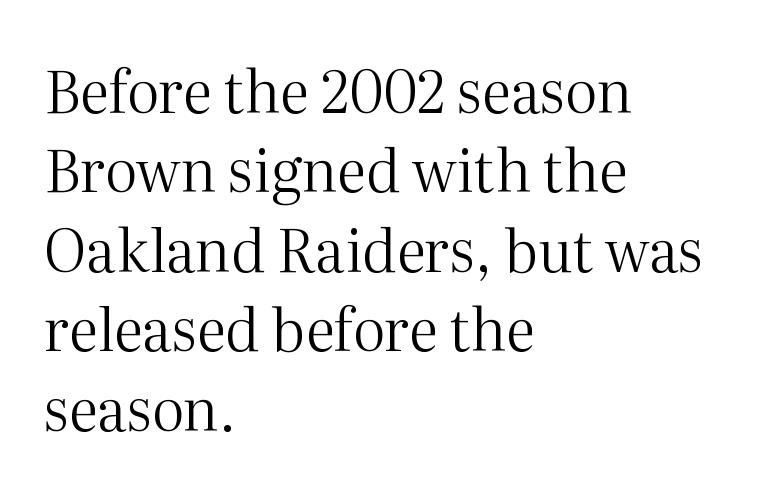
This rendering leaves character spacing at its baseline value. A typesetter would mark this as roman, not italic. The foot of each line stays bare and open. This sample has the flowing, uneven cadence of proportional lettering.
